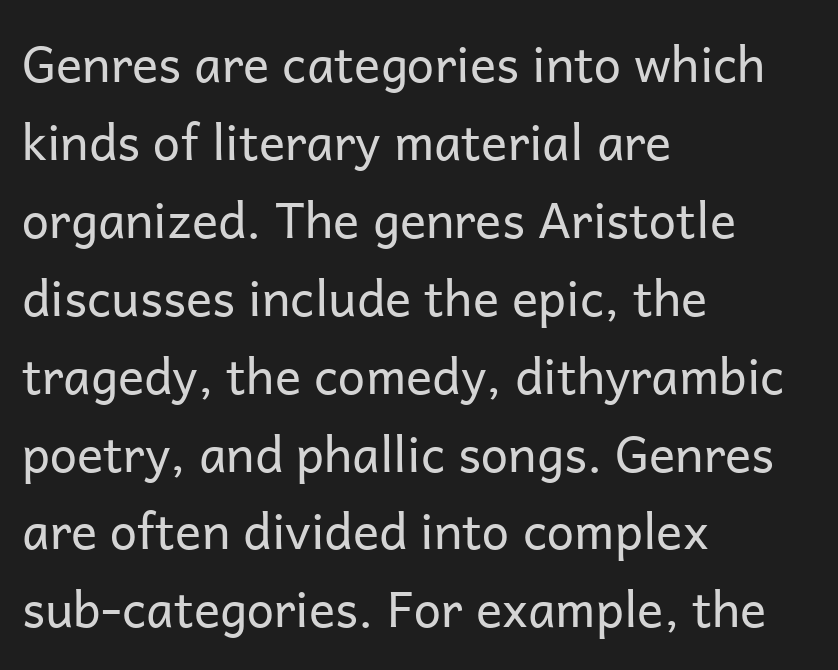
Think standard paragraph weight, or any step lighter than that. The space directly below the letters is spotless. Spacing verdict: proportional, widths tailored to each character. If you drew a line through each stem, it would be perfectly vertical.
